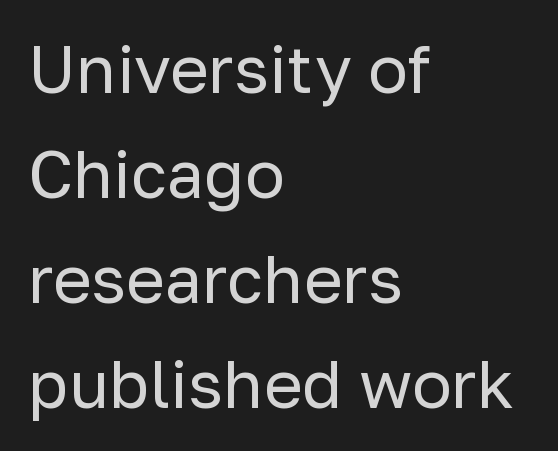
{"serif": "no", "italic": "no", "bold": "no", "weight": "regular", "width": "normal", "stroke_contrast": "low", "x_height": "medium", "monospaced": "no", "underline": "no", "align": "left", "line_spacing": "normal", "line_spacing_ratio": 1.59, "letter_spacing": "normal", "letter_spacing_em": 0.0, "glyph_px": 66}
